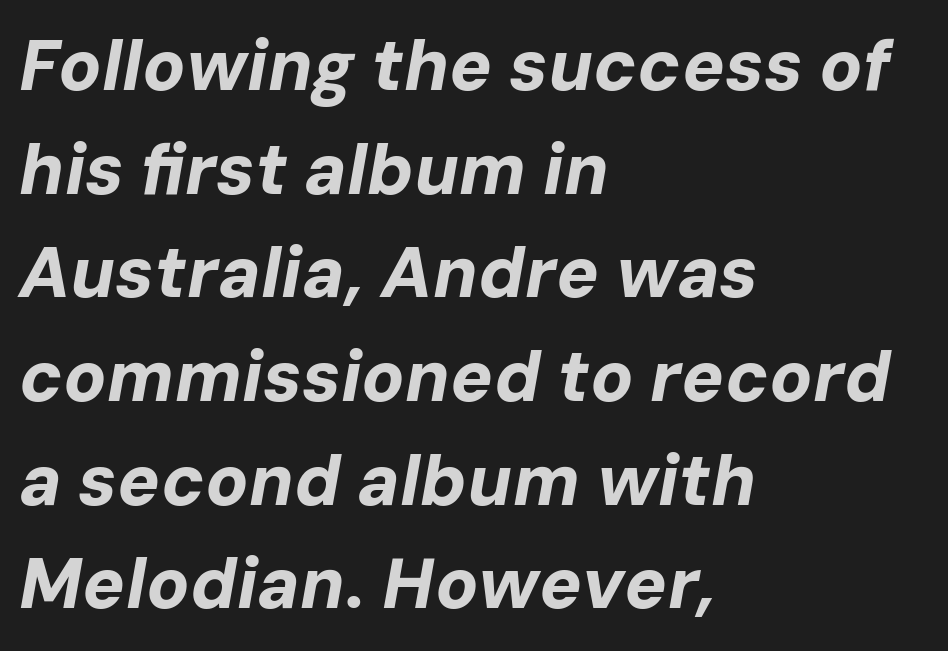
The image shows 71 px bold type, italic (leaning right); set left-aligned, normal line spacing (1.46x), normal letter spacing, not underlined; low stroke contrast and a medium x-height.
